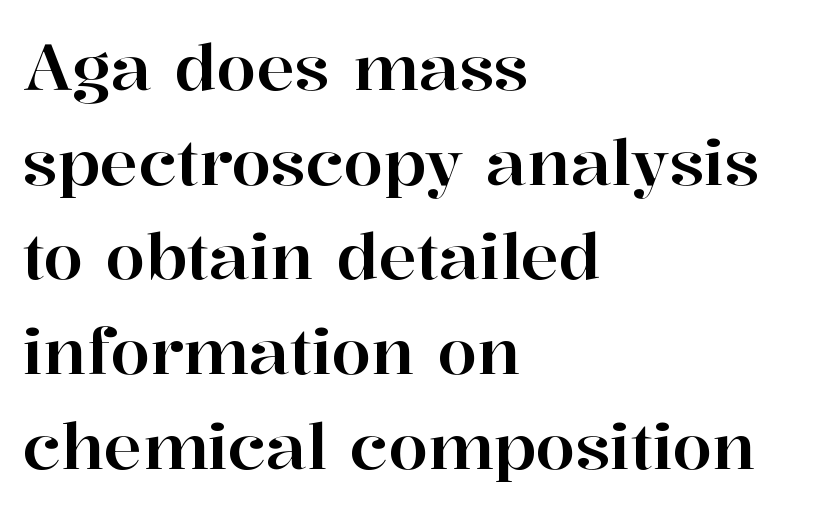
The image shows 64 px serif type, upright; set left-aligned, normal line spacing (1.48x), normal letter spacing, not underlined; high stroke contrast and a medium x-height.
